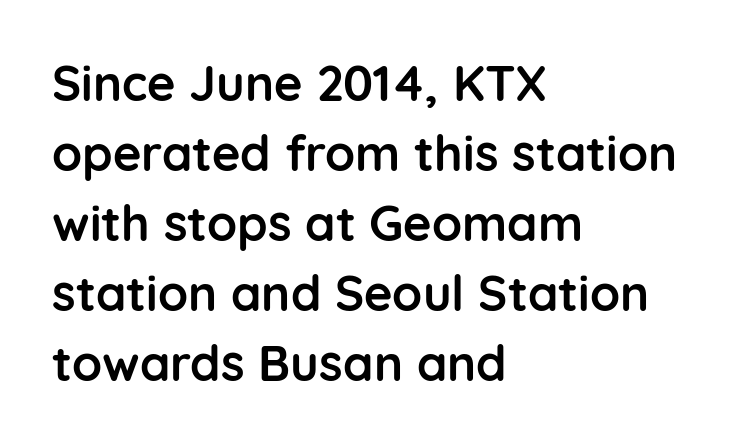
Are there feet on the stems? There aren't — it's a sans. The typesetting leans heavy: a genuine bold. Every row of glyphs begins at an identical x-position on the left. The gap between lines stays unmarked.
